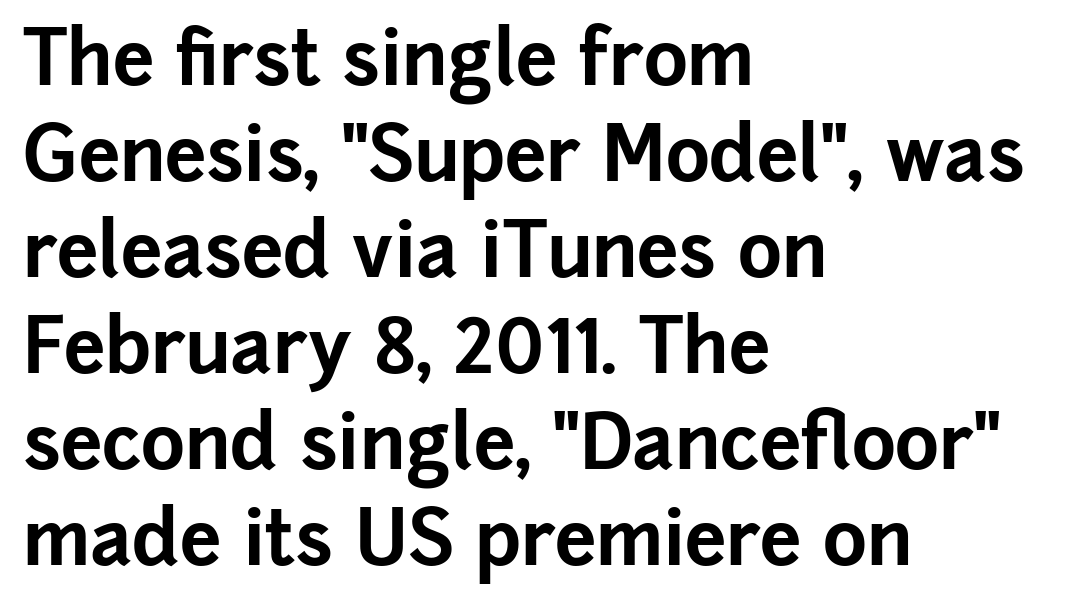
The image shows 75 px bold sans-serif type, upright; set left-aligned, normal line spacing (1.28x), normal letter spacing, not underlined; low stroke contrast and a medium x-height.
